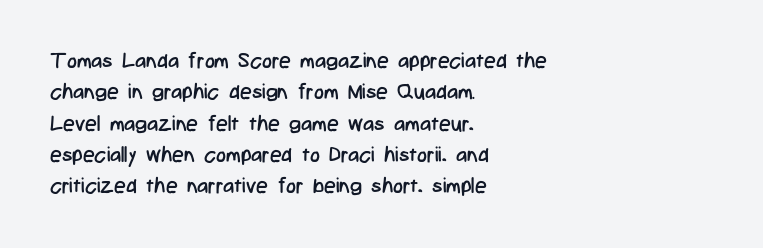
{"italic": "no", "bold": "no", "underline": "no", "align": "left", "line_spacing": "normal", "line_spacing_ratio": 1.49, "letter_spacing": "normal", "letter_spacing_em": 0.0, "glyph_px": 21}
